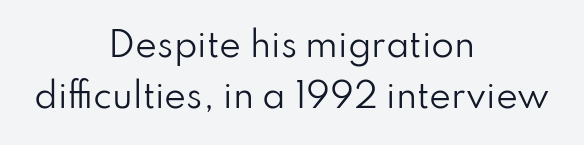
The passage shown is typed in a proportional face where columns would drift. Horizontal alignment here is central, giving a formal, balanced look. Stems and bowls with no extra thickness — not bold. Tall strokes in this sample are plumb rather than angled. Nothing sits at the stroke ends, so this counts as sans-serif.
